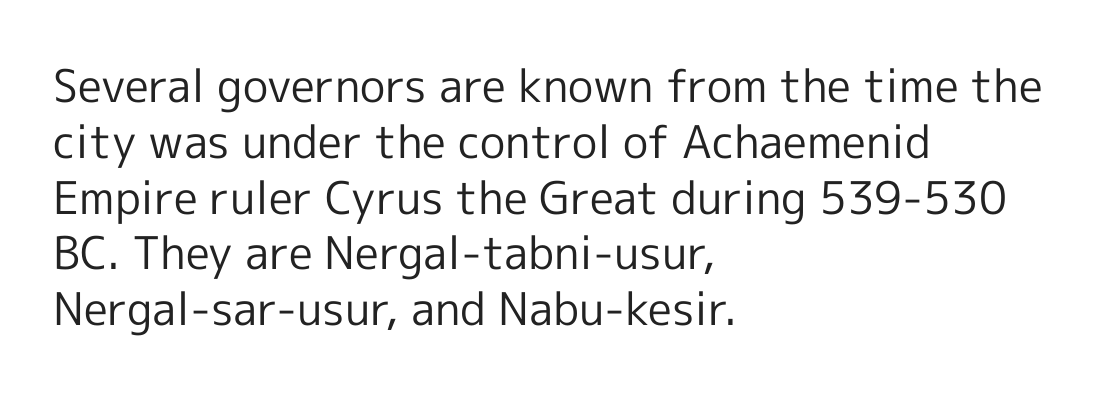
Heft: none added — not bold. Regarding serifs, this sample does without them. Italic: no, the glyphs are upright roman. The lines are quadded left.
